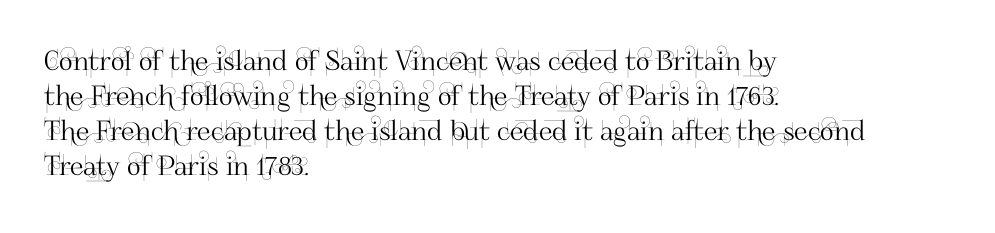
In CSS terms this would be text-align: left. Does the lettering tilt? It doesn't — this is upright. The strip under each line holds only bare page. Each word holds together tightly as a unit, with standard inter-letter gaps. These lines sit exactly where default settings would place them.
